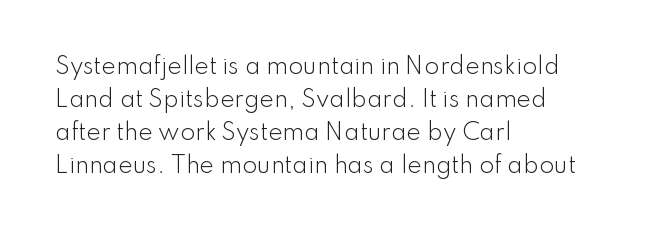
Q: Is the text bold? A: No.
Q: Is the text italic (slanted)? A: No, it is upright.
Q: Is the text underlined? A: No.
Q: How is the paragraph aligned? A: Left-aligned.
Q: Is the spacing between letters normal or unusually wide? A: Normal.
Q: Is the spacing between lines tight, normal or loose? A: Normal.
